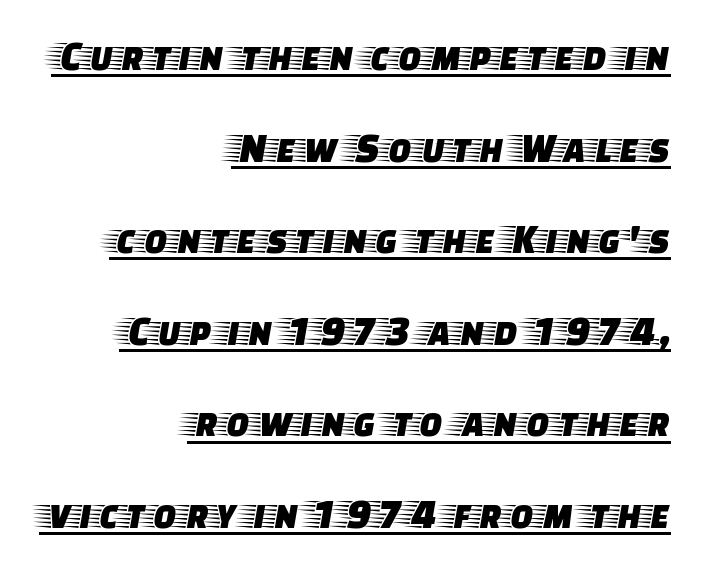
The image shows 43 px wide serif type; set right-aligned, loose line spacing (2.13x), normal letter spacing, underlined; low stroke contrast and a large x-height.
